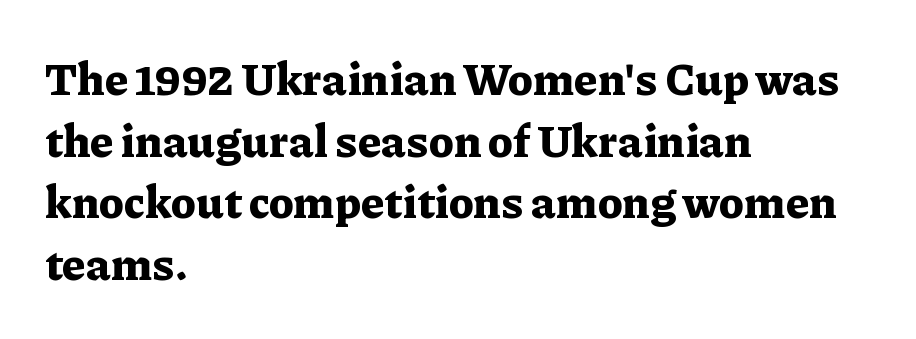
The image shows 45 px bold serif type, upright; set left-aligned, normal line spacing (1.37x), normal letter spacing, not underlined; low stroke contrast and a medium x-height.
